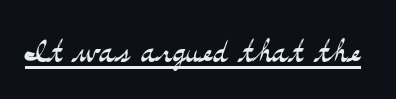
{"serif": "yes", "bold": "no", "weight": "light", "width": "wide", "stroke_contrast": "medium", "x_height": "small", "monospaced": "no", "underline": "yes", "letter_spacing": "normal", "letter_spacing_em": 0.0, "glyph_px": 43}
